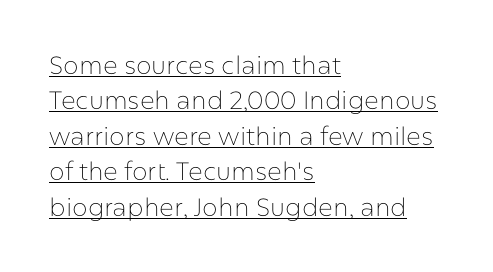
Q: Is the text bold? A: No.
Q: Is the text italic (slanted)? A: No, it is upright.
Q: Is the text underlined? A: Yes.
Q: How is the paragraph aligned? A: Left-aligned.
Q: Is the spacing between letters normal or unusually wide? A: Normal.
Q: Is the spacing between lines tight, normal or loose? A: Normal.
